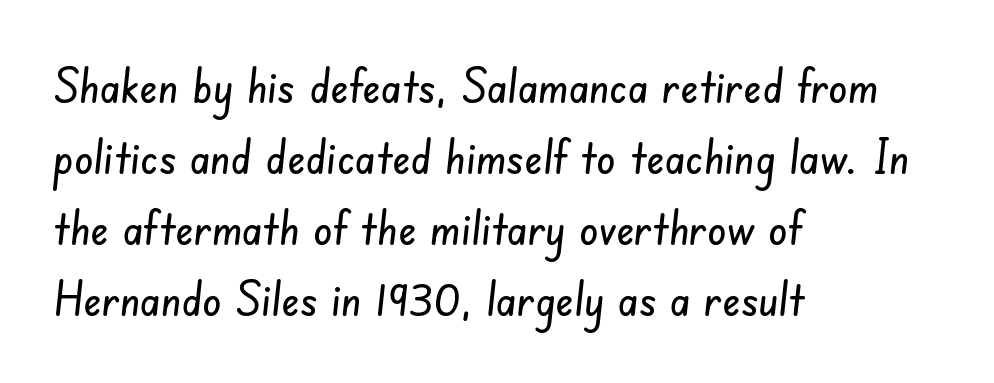
The block of text has a typical density, with ordinary space between rows. The passage shown is typeset with a sans-serif family. Note the varied advance widths — an 'i' is clearly narrower than an 'm'. The rag falls on the right side of this text block. Clear beneath every line of the passage. Is the letter spacing exaggerated? No — it looks like the ordinary default.
